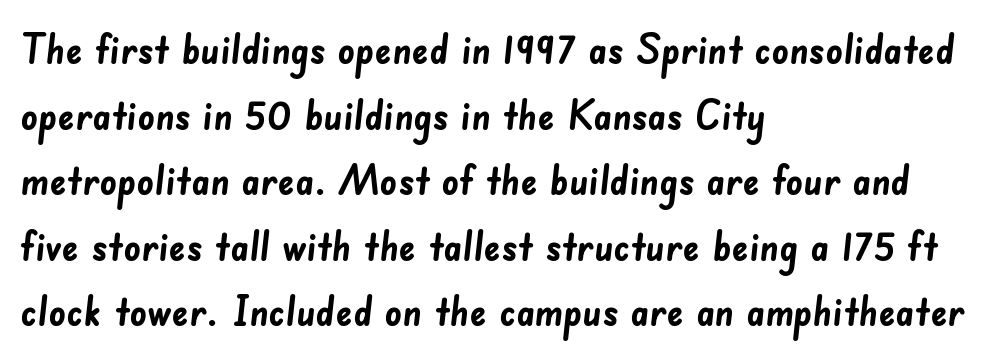
Caption: bold face, heavy strokes. Regarding leading, the lines here are spaced in the standard way. The typesetter chose a ragged-right arrangement here. Spacing verdict: proportional, widths tailored to each character. The characters display no serif detailing; their extremities are plain.
